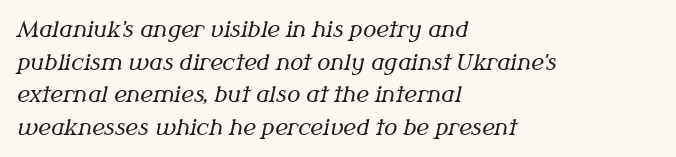
Q: Is the text bold? A: No.
Q: Is the text italic (slanted)? A: Yes, it leans right by about 12 degrees.
Q: Is the text underlined? A: No.
Q: How is the paragraph aligned? A: Left-aligned.
Q: Is the spacing between letters normal or unusually wide? A: Normal.
Q: Is the spacing between lines tight, normal or loose? A: Normal.
